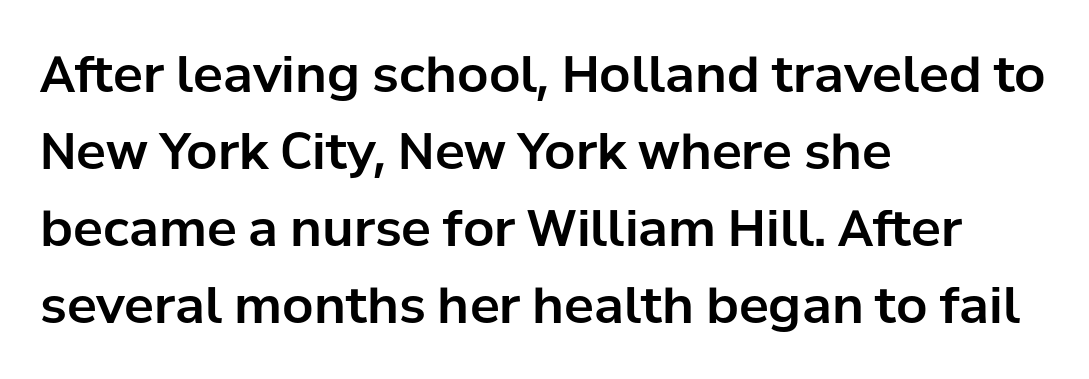
The image shows 50 px sans-serif type, upright; set left-aligned, normal line spacing (1.54x), normal letter spacing, not underlined; low stroke contrast and a medium x-height.
